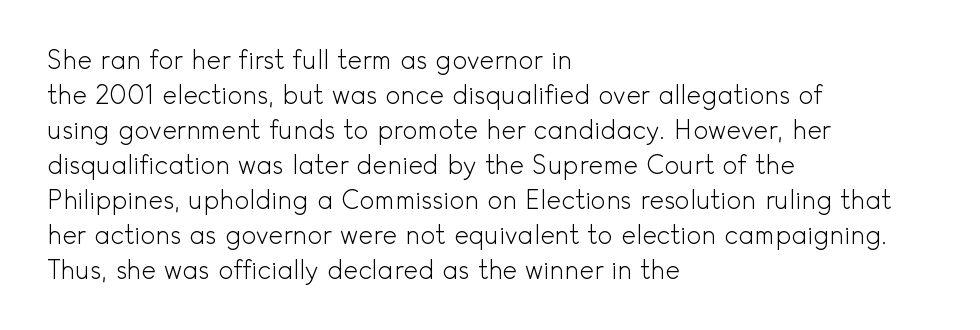
The image shows 25 px text type, upright; set left-aligned, normal line spacing (1.4x), normal letter spacing, not underlined.
